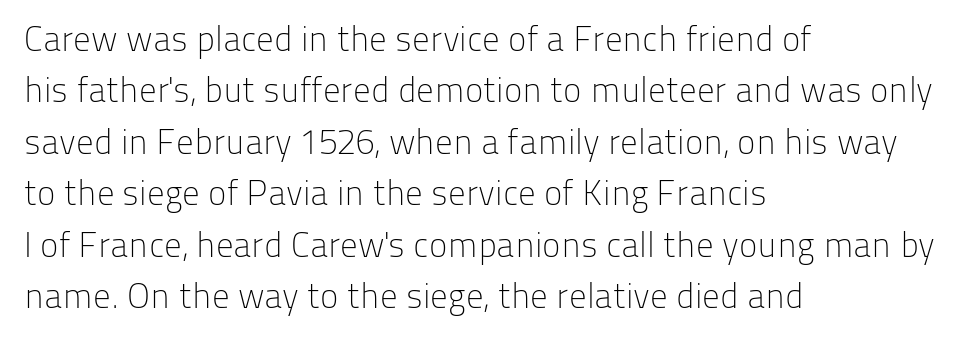
{"serif": "no", "italic": "no", "bold": "no", "weight": "light", "width": "normal", "stroke_contrast": "low", "x_height": "medium", "monospaced": "no", "underline": "no", "align": "left", "line_spacing": "normal", "line_spacing_ratio": 1.47, "letter_spacing": "normal", "letter_spacing_em": 0.0, "glyph_px": 35}
